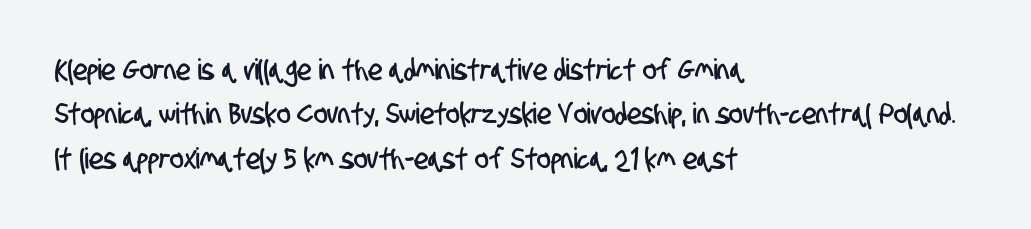
Q: Is the typeface a serif or a sans-serif typeface? A: Sans-serif.
Q: Is the text underlined? A: No.
Q: How is the paragraph aligned? A: Left-aligned.
Q: Is the spacing between letters normal or unusually wide? A: Normal.
Q: Is the spacing between lines tight, normal or loose? A: Normal.
Q: Width (condensed, normal, or wide)? A: Condensed.
Q: Stroke contrast? A: Low.
Q: x-height? A: Large.
Q: Monospaced? A: No.
